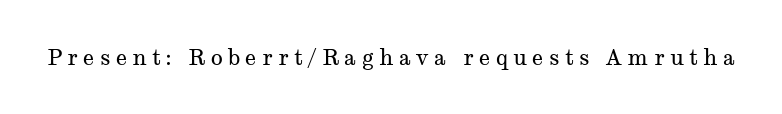
{"italic": "no", "bold": "no", "underline": "no", "letter_spacing": "wide", "letter_spacing_em": 0.24, "glyph_px": 22}
